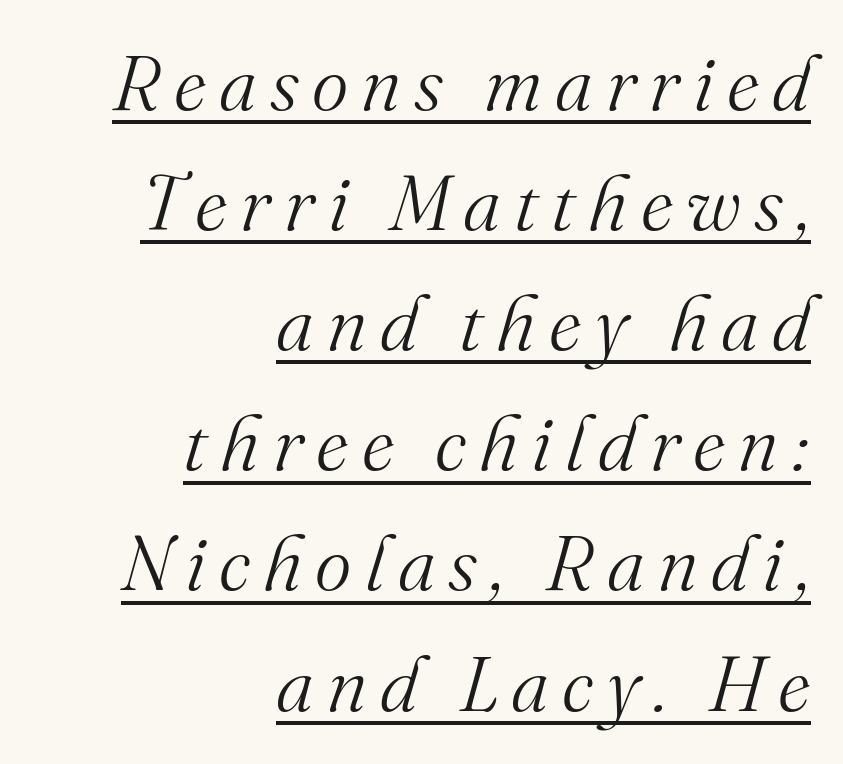
Rendered with sloped, italic letterforms. The strokes carry an ordinary text weight at most. Like a heading marked for emphasis, these lines bear an underscore. The rendering uses natural spacing where letterforms have individual widths. Where is the straight margin? On the right.
